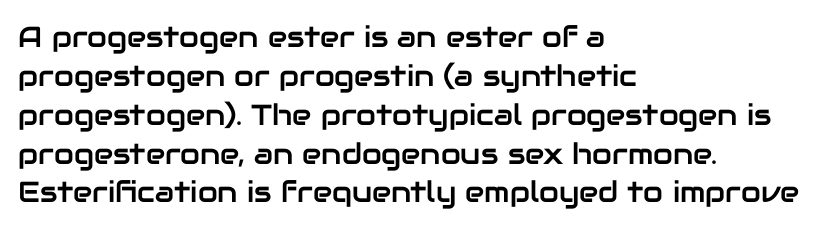
The image shows 29 px sans-serif type, upright; set left-aligned, normal line spacing (1.34x), normal letter spacing, not underlined; low stroke contrast and a medium x-height.
